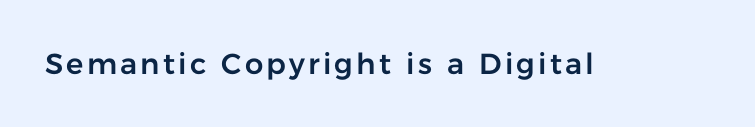
Is this a fixed-width face? No — the glyphs have proportional, varying widths. A bare baseline throughout the passage. This sample uses an upright cut, with every glyph sitting square on the baseline. Classification — sans serif.
